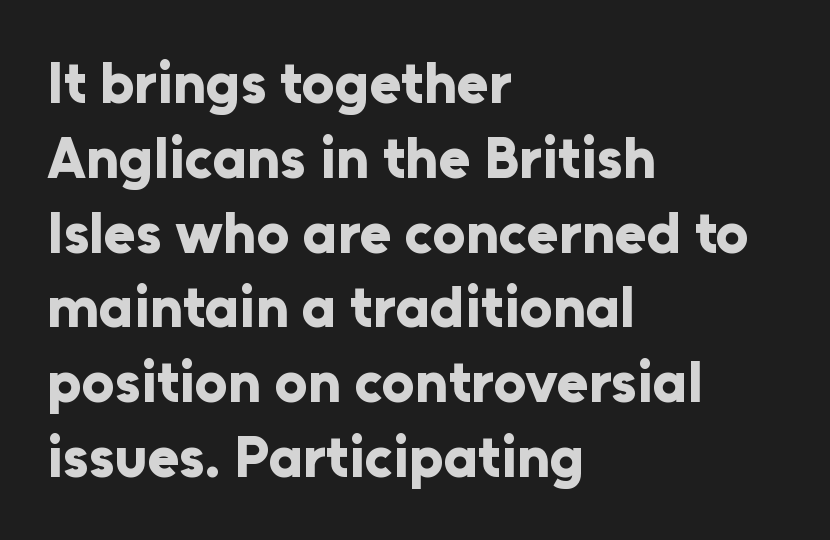
{"serif": "no", "italic": "no", "bold": "yes", "weight": "bold", "width": "normal", "stroke_contrast": "low", "x_height": "medium", "monospaced": "no", "underline": "no", "align": "left", "line_spacing": "normal", "line_spacing_ratio": 1.29, "letter_spacing": "normal", "letter_spacing_em": 0.0, "glyph_px": 58}
